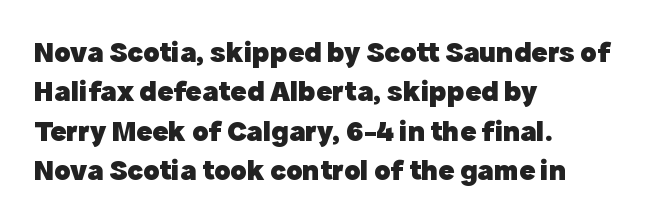
Q: Is the text bold? A: Yes.
Q: Is the text italic (slanted)? A: No, it is upright.
Q: Is the typeface a serif or a sans-serif typeface? A: Sans-serif.
Q: Is the text underlined? A: No.
Q: How is the paragraph aligned? A: Left-aligned.
Q: Is the spacing between letters normal or unusually wide? A: Normal.
Q: Is the spacing between lines tight, normal or loose? A: Normal.
Q: Width (condensed, normal, or wide)? A: Normal.
Q: x-height? A: Medium.
Q: Monospaced? A: No.
